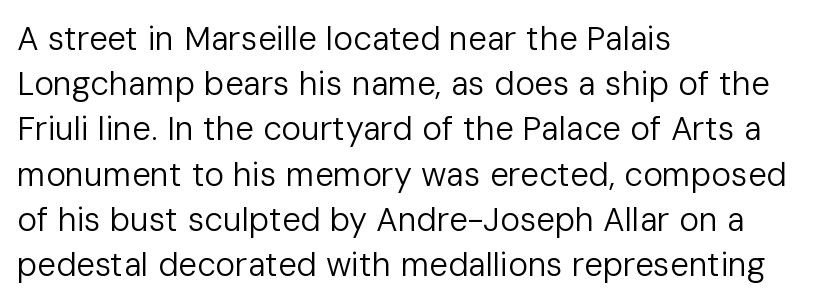
The image shows 33 px regular-weight sans-serif type, upright; set left-aligned, normal line spacing (1.37x), normal letter spacing, not underlined; low stroke contrast and a medium x-height.
